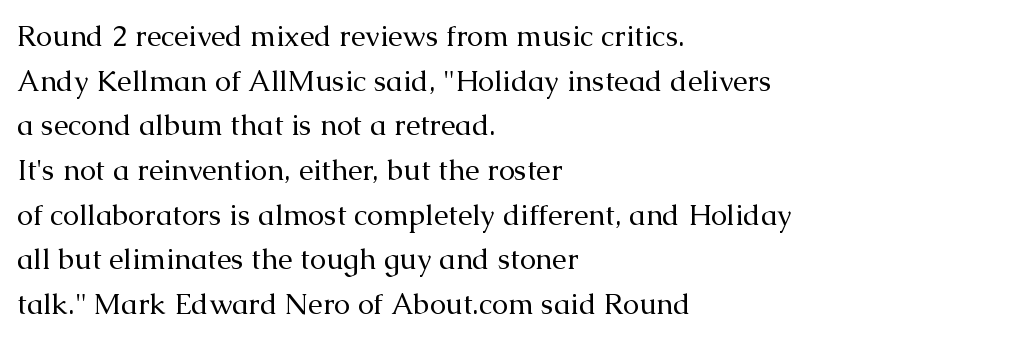
{"serif": "yes", "italic": "no", "bold": "no", "weight": "regular", "width": "normal", "stroke_contrast": "medium", "x_height": "medium", "monospaced": "no", "underline": "no", "align": "left", "line_spacing": "normal", "line_spacing_ratio": 1.54, "letter_spacing": "normal", "letter_spacing_em": 0.0, "glyph_px": 29}
